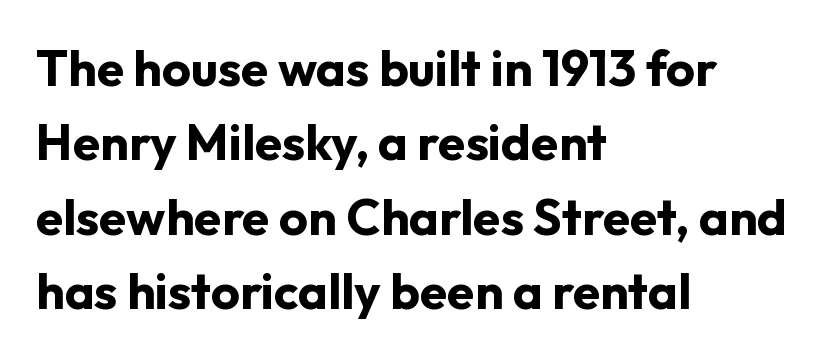
Q: Is the text bold? A: Yes.
Q: Is the text italic (slanted)? A: No, it is upright.
Q: Is the typeface a serif or a sans-serif typeface? A: Sans-serif.
Q: Is the text underlined? A: No.
Q: How is the paragraph aligned? A: Left-aligned.
Q: Is the spacing between letters normal or unusually wide? A: Normal.
Q: Is the spacing between lines tight, normal or loose? A: Normal.
Q: Width (condensed, normal, or wide)? A: Normal.
Q: Stroke contrast? A: Low.
Q: x-height? A: Medium.
Q: Monospaced? A: No.
